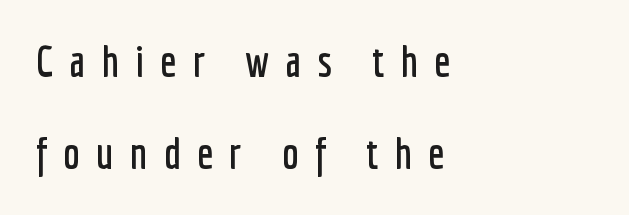
{"serif": "no", "italic": "no", "width": "condensed", "stroke_contrast": "low", "x_height": "medium", "monospaced": "no", "underline": "no", "align": "left", "line_spacing": "loose", "line_spacing_ratio": 2.15, "letter_spacing": "wide", "letter_spacing_em": 0.37, "glyph_px": 43}
